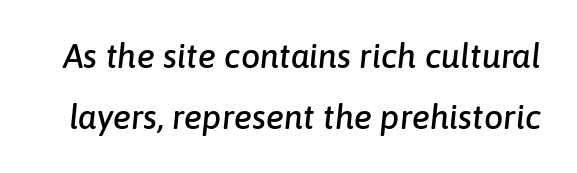
Q: Is the text italic (slanted)? A: Yes, it leans right by about 6 degrees.
Q: Is the text underlined? A: No.
Q: Is the spacing between letters normal or unusually wide? A: Normal.
Q: Width (condensed, normal, or wide)? A: Normal.
Q: Stroke contrast? A: Low.
Q: x-height? A: Medium.
Q: Monospaced? A: No.
